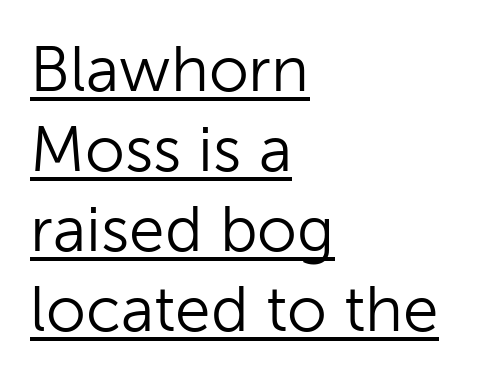
{"serif": "no", "italic": "no", "bold": "no", "weight": "light", "width": "normal", "stroke_contrast": "low", "x_height": "medium", "monospaced": "no", "underline": "yes", "align": "left", "line_spacing": "normal", "line_spacing_ratio": 1.25, "letter_spacing": "normal", "letter_spacing_em": 0.0, "glyph_px": 64}
